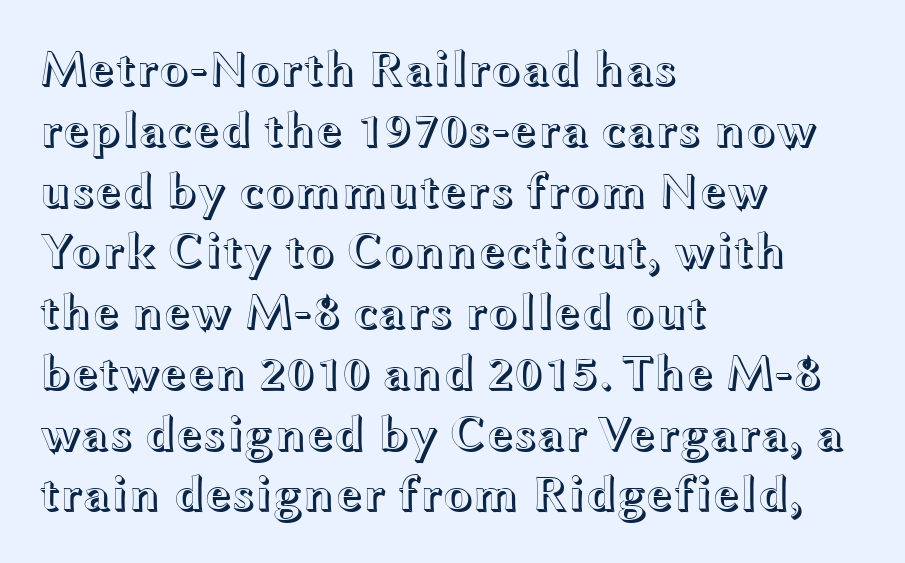
{"italic": "no", "width": "wide", "x_height": "medium", "monospaced": "no", "underline": "no", "align": "left", "line_spacing_ratio": 1.24, "letter_spacing": "normal", "letter_spacing_em": 0.0, "glyph_px": 49}
